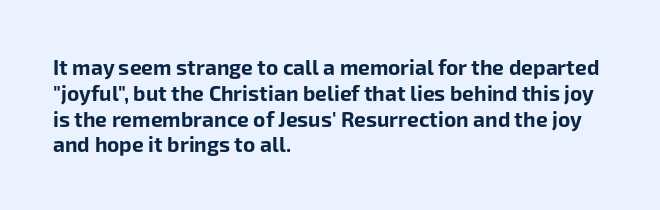
Q: Is the text bold? A: Yes.
Q: Is the text italic (slanted)? A: No, it is upright.
Q: Is the text underlined? A: No.
Q: How is the paragraph aligned? A: Left-aligned.
Q: Is the spacing between letters normal or unusually wide? A: Normal.
